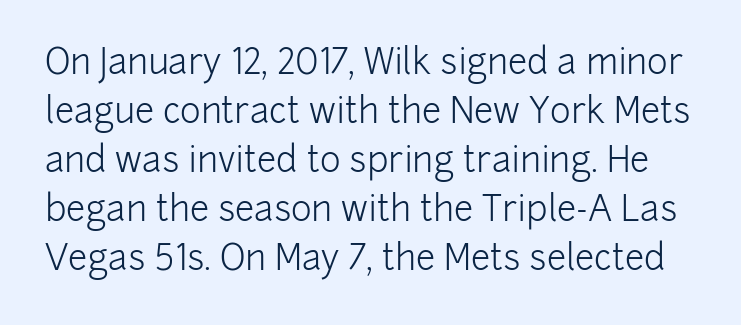
The image shows 35 px light sans-serif type, upright; set normal line spacing (1.4x), normal letter spacing, not underlined; low stroke contrast and a medium x-height.
